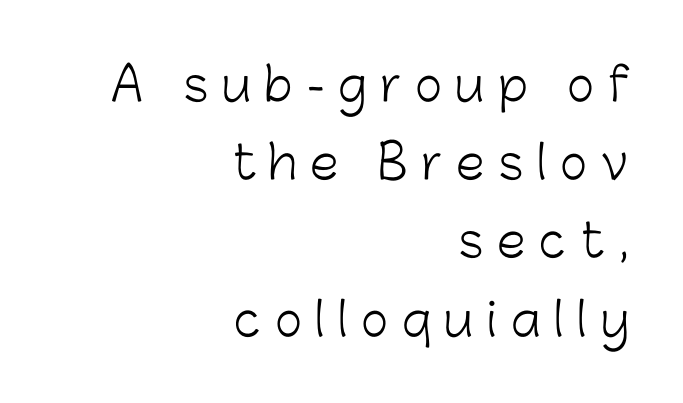
Q: Is the text bold? A: No.
Q: Is the text italic (slanted)? A: No, it is upright.
Q: Is the typeface a serif or a sans-serif typeface? A: Sans-serif.
Q: Is the text underlined? A: No.
Q: How is the paragraph aligned? A: Right-aligned.
Q: Is the spacing between letters normal or unusually wide? A: Unusually wide.
Q: Is the spacing between lines tight, normal or loose? A: Normal.
Q: Width (condensed, normal, or wide)? A: Normal.
Q: Stroke contrast? A: Low.
Q: x-height? A: Medium.
Q: Monospaced? A: No.
